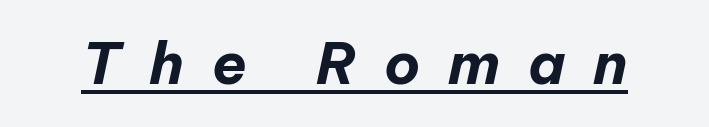
Q: Is the text bold? A: Yes.
Q: Is the text italic (slanted)? A: Yes, it leans right by about 12 degrees.
Q: Is the text underlined? A: Yes.
Q: Is the spacing between letters normal or unusually wide? A: Unusually wide.
Q: Width (condensed, normal, or wide)? A: Normal.
Q: Stroke contrast? A: Low.
Q: x-height? A: Medium.
Q: Monospaced? A: No.
